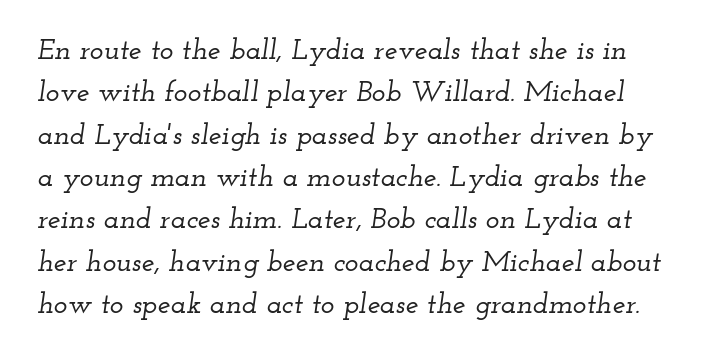
Q: Is the text italic (slanted)? A: Yes, it leans right by about 12 degrees.
Q: Is the typeface a serif or a sans-serif typeface? A: Serif.
Q: Is the text underlined? A: No.
Q: Is the spacing between letters normal or unusually wide? A: Normal.
Q: Is the spacing between lines tight, normal or loose? A: Normal.
Q: Width (condensed, normal, or wide)? A: Wide.
Q: Stroke contrast? A: Low.
Q: x-height? A: Small.
Q: Monospaced? A: No.
